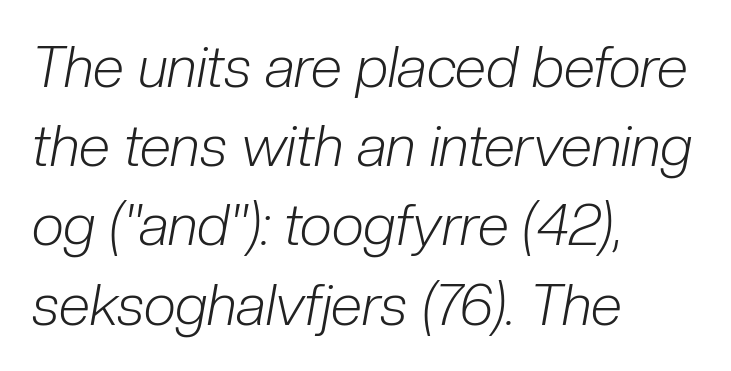
The image shows 57 px light, condensed type, italic (leaning right); set left-aligned, normal line spacing (1.39x), normal letter spacing, not underlined; low stroke contrast and a medium x-height.
